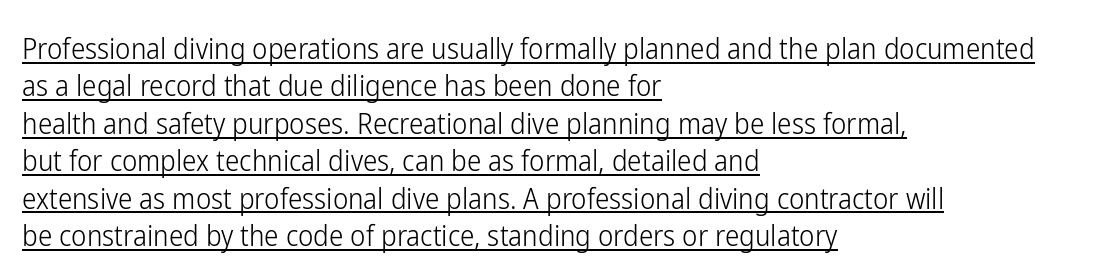
{"serif": "no", "italic": "no", "bold": "no", "weight": "light", "width": "condensed", "stroke_contrast": "low", "x_height": "medium", "monospaced": "no", "underline": "yes", "align": "left", "line_spacing": "normal", "line_spacing_ratio": 1.29, "letter_spacing": "normal", "letter_spacing_em": 0.0, "glyph_px": 29}
